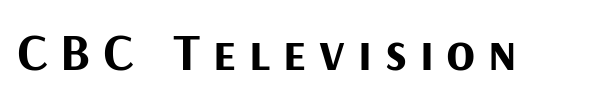
{"serif": "no", "italic": "no", "bold": "yes", "weight": "bold", "width": "normal", "stroke_contrast": "medium", "x_height": "medium", "monospaced": "no", "underline": "no", "letter_spacing": "wide", "letter_spacing_em": 0.24, "glyph_px": 53}
